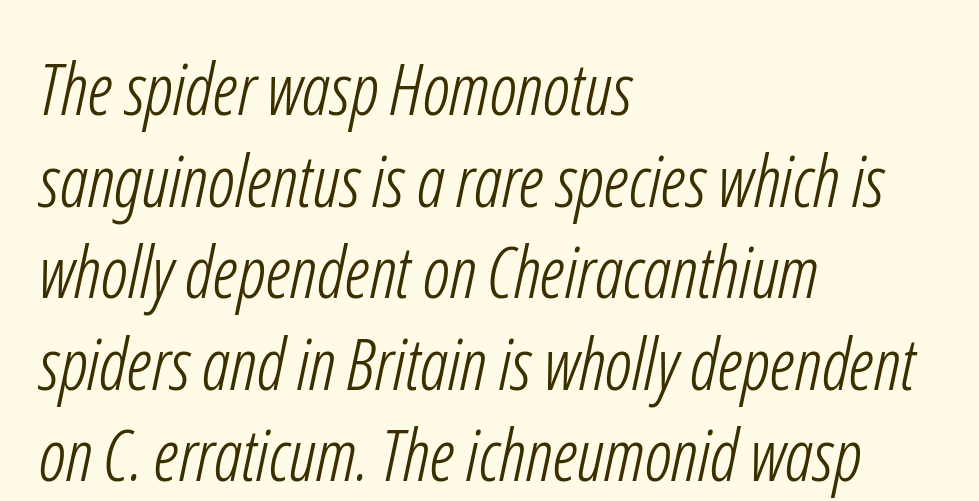
Q: Is the text bold? A: No.
Q: Is the typeface a serif or a sans-serif typeface? A: Sans-serif.
Q: Is the text underlined? A: No.
Q: How is the paragraph aligned? A: Left-aligned.
Q: Is the spacing between letters normal or unusually wide? A: Normal.
Q: Is the spacing between lines tight, normal or loose? A: Normal.
Q: Width (condensed, normal, or wide)? A: Condensed.
Q: Stroke contrast? A: Low.
Q: x-height? A: Medium.
Q: Monospaced? A: No.
